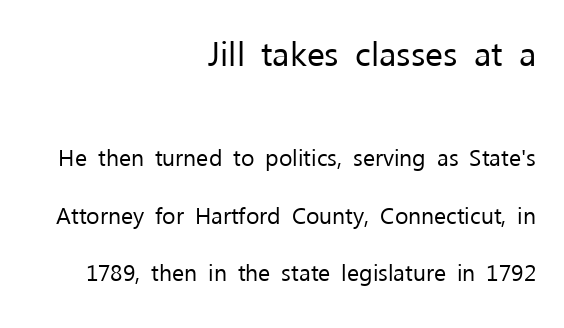
Ink coverage per letter is moderate at most. Baseline-to-baseline distance is far greater than the letter height. A roman cut, with each character standing at attention. Each letter's strokes conclude bluntly, with no projecting serifs. Horizontal alignment here is rightward, an uncommon choice for prose.
